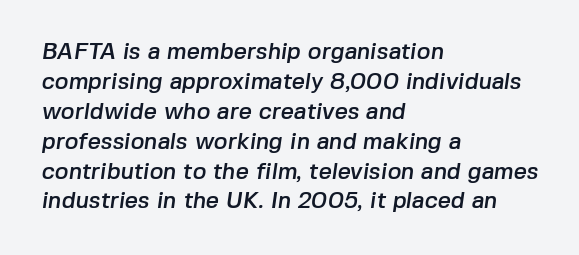
Underlining? Definitely not there. The passage is arranged the way most books set body copy — flush left. The tracking reads as untouched default to a designer's eye. Regarding leading, the lines here are spaced in the standard way.
